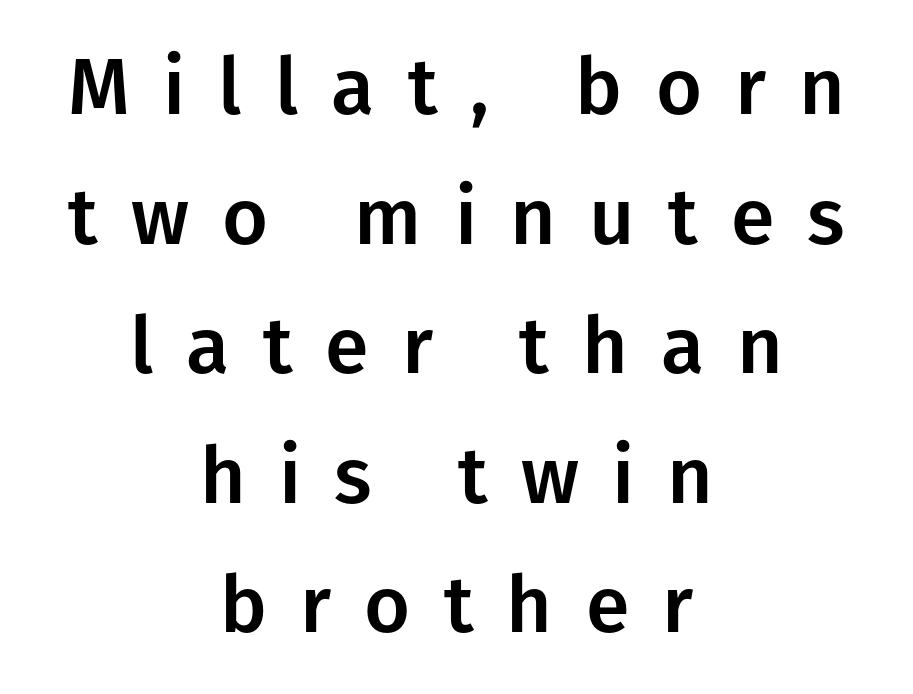
Q: Is the text italic (slanted)? A: No, it is upright.
Q: Is the typeface a serif or a sans-serif typeface? A: Sans-serif.
Q: Is the text underlined? A: No.
Q: How is the paragraph aligned? A: Centered.
Q: Is the spacing between letters normal or unusually wide? A: Unusually wide.
Q: Is the spacing between lines tight, normal or loose? A: Normal.
Q: Width (condensed, normal, or wide)? A: Normal.
Q: Stroke contrast? A: Low.
Q: x-height? A: Medium.
Q: Monospaced? A: No.
